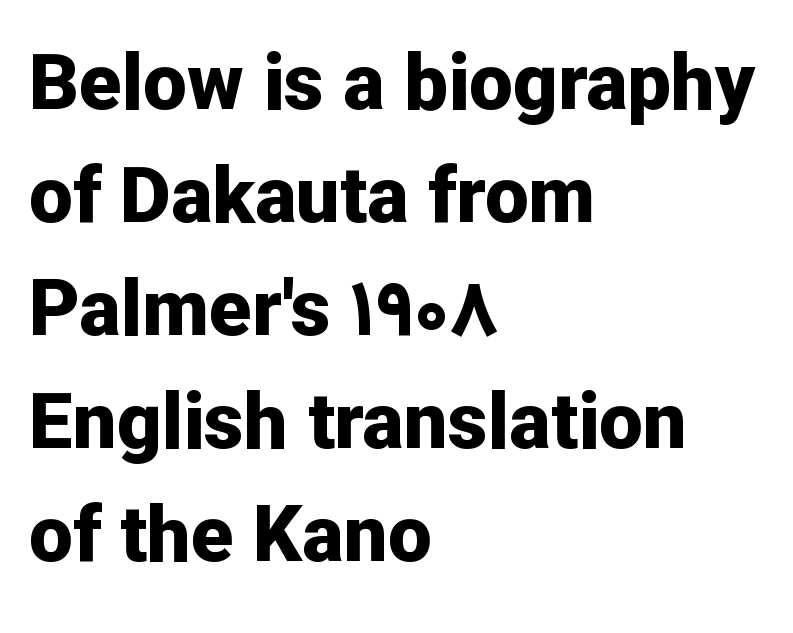
The font family rendered here belongs to the sans-serif group. The designer left line spacing at the default. A typesetter would call this zero additional tracking. Do the characters align in a grid? No, the font is proportional.
